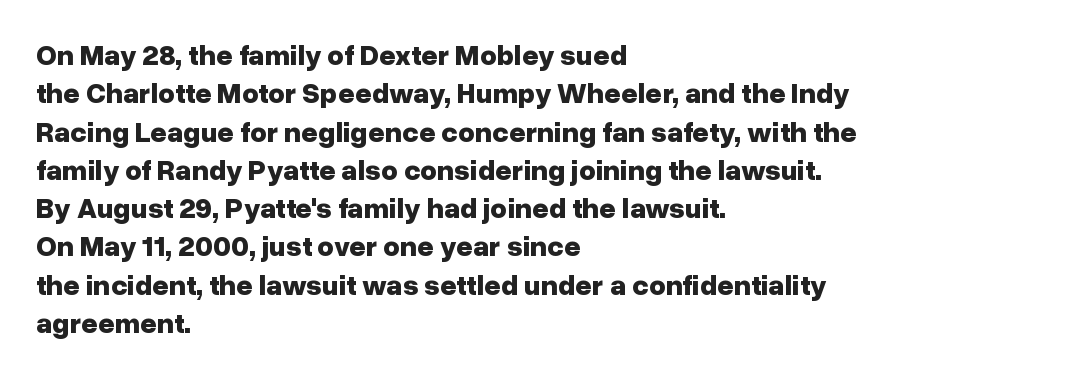
Words appear dense and cohesive because spacing is normal. I'd describe the lettering as bold — thick and assertive. Interline gaps are of average width in this sample. Each letter keeps its own natural width here, so spacing adapts to shape. This sample uses an upright cut, with every glyph sitting square on the baseline. Grotesque or geometric, the face here clearly has no serifs.
